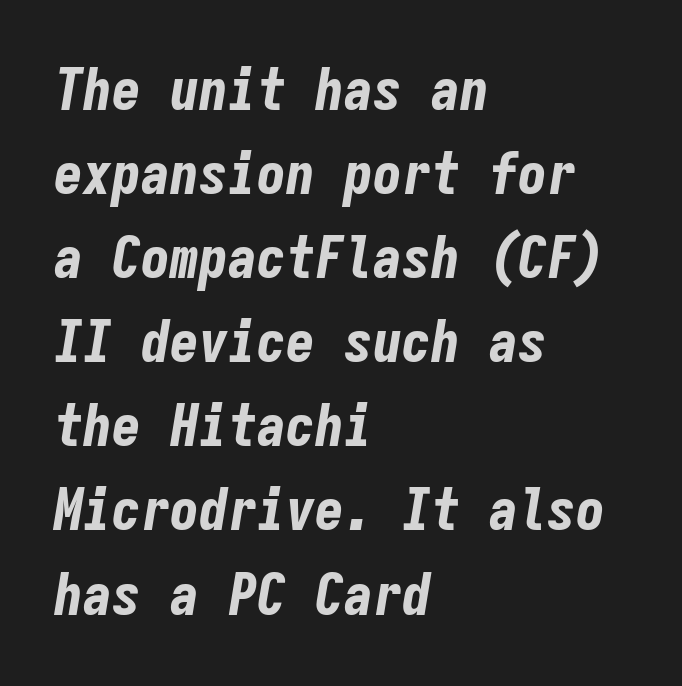
This sample uses an oblique cut, with every glyph tilted off the vertical. The foot of each line stays bare and open. Spacing verdict: monospaced, one width for all characters. Compared with an ordinary text face, these strokes are far heavier — a full bold. Regular leading.
